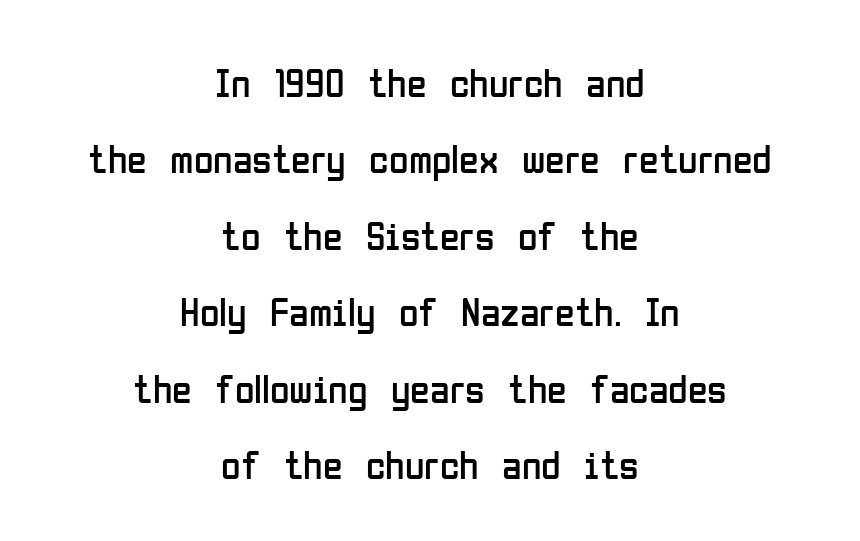
The designer dialed line spacing up above the default. A bare baseline throughout the passage. Caption: multi-line text, centered on the measure. Nope, not italic — everything's standing straight. Is this a fixed-width face? No — the glyphs have proportional, varying widths.
